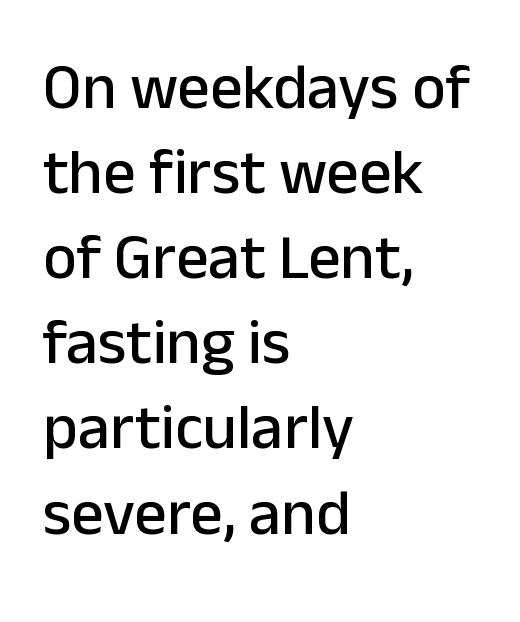
The image shows 64 px sans-serif type, upright; set left-aligned, normal line spacing (1.33x), normal letter spacing, not underlined; low stroke contrast and a medium x-height.
